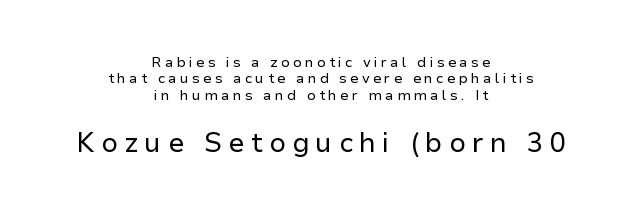
The image shows 27 px text type, upright; set centered, line spacing 1.17x, unusually wide letter spacing (+0.23 em), not underlined; the second (bottom) block is 1.93x larger.
